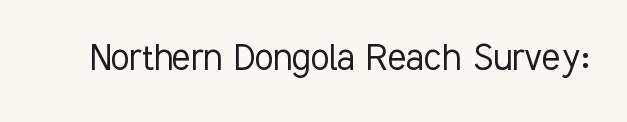
The image shows 43 px light, condensed sans-serif type, upright; set normal letter spacing, not underlined; low stroke contrast and a medium x-height.
